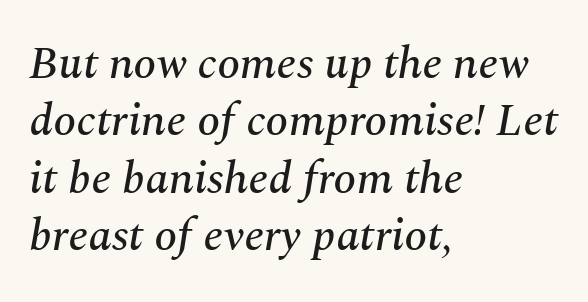
{"serif": "yes", "italic": "yes", "lean": "right", "slant_degrees": 10, "width": "normal", "stroke_contrast": "medium", "x_height": "medium", "monospaced": "no", "underline": "no", "align": "left", "line_spacing": "normal", "line_spacing_ratio": 1.25, "letter_spacing": "normal", "letter_spacing_em": 0.0, "glyph_px": 46}
